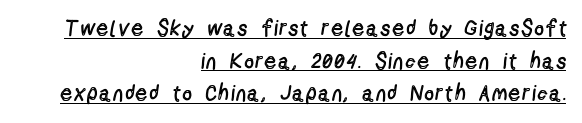
The image shows 22 px text type; set right-aligned, normal line spacing (1.48x), underlined.
